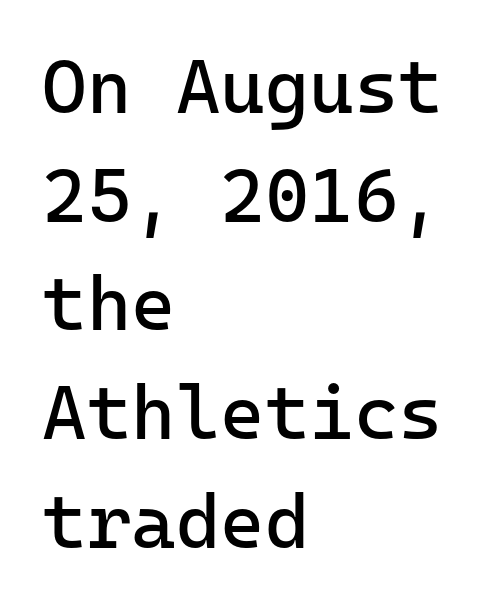
{"serif": "no", "italic": "no", "bold": "no", "weight": "regular", "width": "normal", "stroke_contrast": "low", "x_height": "medium", "monospaced": "yes", "underline": "no", "align": "left", "line_spacing": "normal", "line_spacing_ratio": 1.43, "letter_spacing": "normal", "letter_spacing_em": 0.0, "glyph_px": 76}
